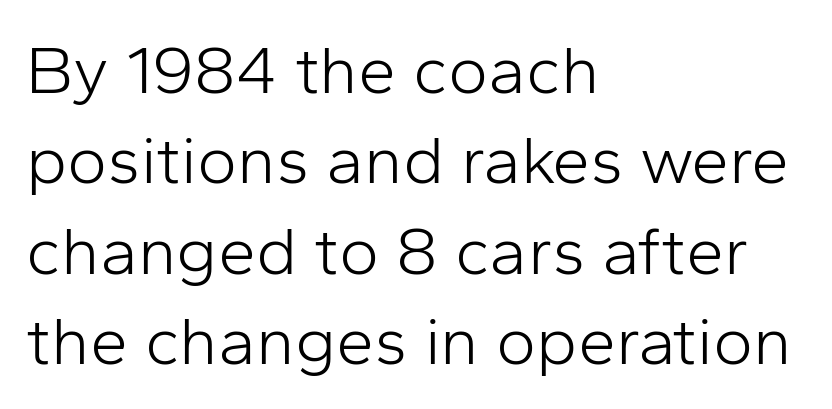
The image shows 68 px light sans-serif type, upright; set left-aligned, normal line spacing (1.33x), normal letter spacing, not underlined; low stroke contrast and a medium x-height.
